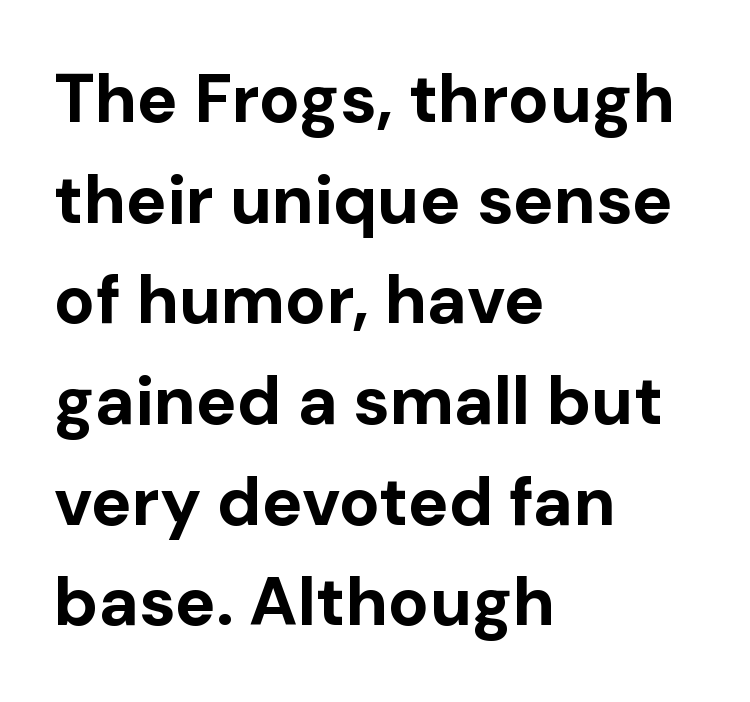
Q: Is the text bold? A: Yes.
Q: Is the text italic (slanted)? A: No, it is upright.
Q: Is the typeface a serif or a sans-serif typeface? A: Sans-serif.
Q: Is the text underlined? A: No.
Q: How is the paragraph aligned? A: Left-aligned.
Q: Is the spacing between letters normal or unusually wide? A: Normal.
Q: Is the spacing between lines tight, normal or loose? A: Normal.
Q: Width (condensed, normal, or wide)? A: Normal.
Q: Stroke contrast? A: Low.
Q: x-height? A: Medium.
Q: Monospaced? A: No.
